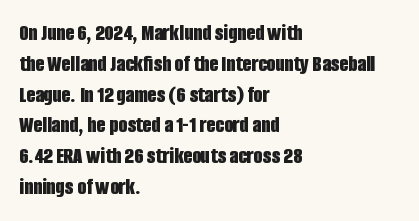
{"italic": "no", "bold": "yes", "underline": "no", "align": "left", "line_spacing": "normal", "line_spacing_ratio": 1.34, "letter_spacing": "normal", "letter_spacing_em": 0.0, "glyph_px": 23}
